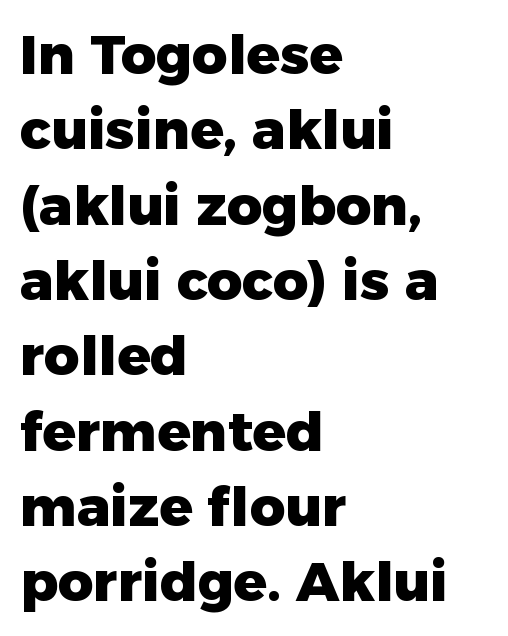
Q: Is the text bold? A: Yes.
Q: Is the text italic (slanted)? A: No, it is upright.
Q: Is the typeface a serif or a sans-serif typeface? A: Sans-serif.
Q: Is the text underlined? A: No.
Q: How is the paragraph aligned? A: Left-aligned.
Q: Is the spacing between letters normal or unusually wide? A: Normal.
Q: Is the spacing between lines tight, normal or loose? A: Normal.
Q: Width (condensed, normal, or wide)? A: Normal.
Q: Stroke contrast? A: Low.
Q: x-height? A: Medium.
Q: Monospaced? A: No.
